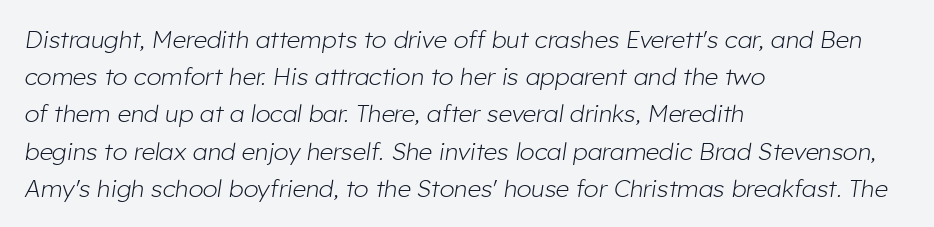
The image shows 24 px text type, italic (leaning right); set left-aligned, normal line spacing (1.55x), normal letter spacing, not underlined.
